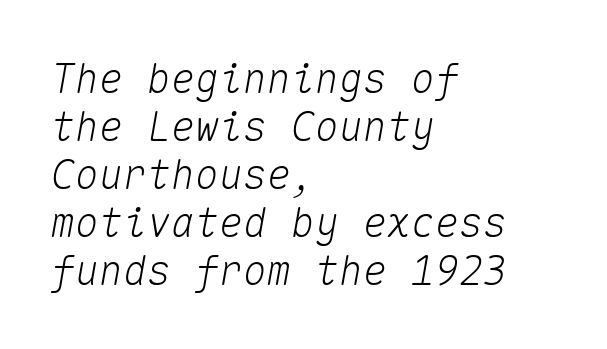
{"italic": "yes", "lean": "right", "slant_degrees": 10, "width": "normal", "stroke_contrast": "medium", "x_height": "medium", "monospaced": "yes", "underline": "no", "align": "left", "line_spacing_ratio": 1.2, "letter_spacing": "normal", "letter_spacing_em": 0.0, "glyph_px": 40}
